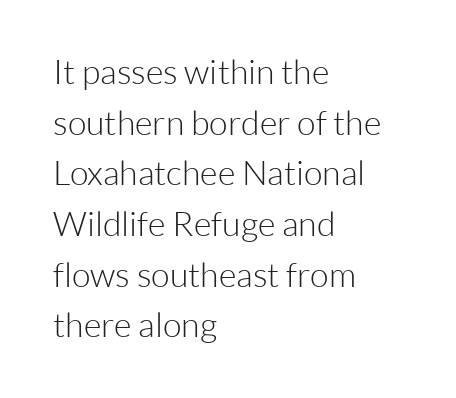
The image shows 34 px light sans-serif type, upright; set left-aligned, normal line spacing (1.49x), normal letter spacing, not underlined; low stroke contrast and a medium x-height.
